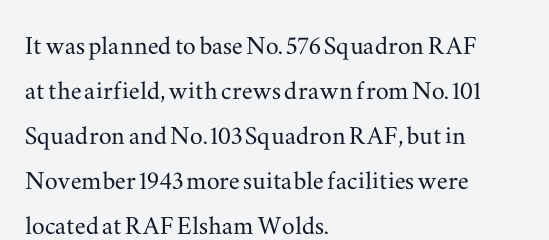
Is there much room between lines? A standard amount, neither cramped nor airy. The space beneath each line is pristine and unruled. Short and long lines alike share a common starting point at left. Here the designer chose a conventional face with non-uniform glyph widths.
